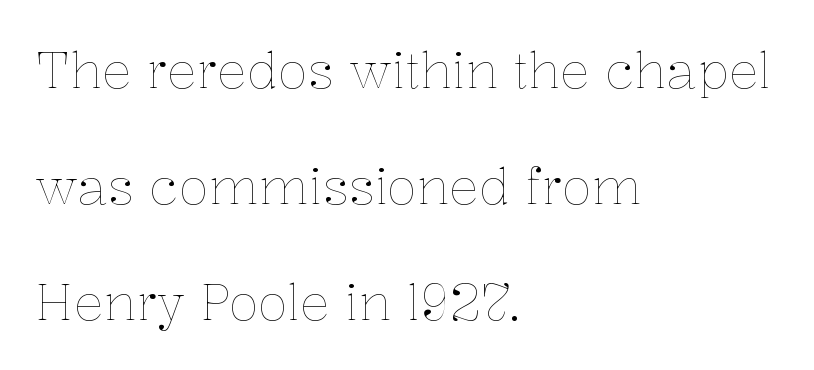
Q: Is the text bold? A: No.
Q: Is the text italic (slanted)? A: No, it is upright.
Q: Is the text underlined? A: No.
Q: How is the paragraph aligned? A: Left-aligned.
Q: Is the spacing between letters normal or unusually wide? A: Normal.
Q: Is the spacing between lines tight, normal or loose? A: Loose.
Q: Width (condensed, normal, or wide)? A: Normal.
Q: Stroke contrast? A: Low.
Q: x-height? A: Medium.
Q: Monospaced? A: No.
